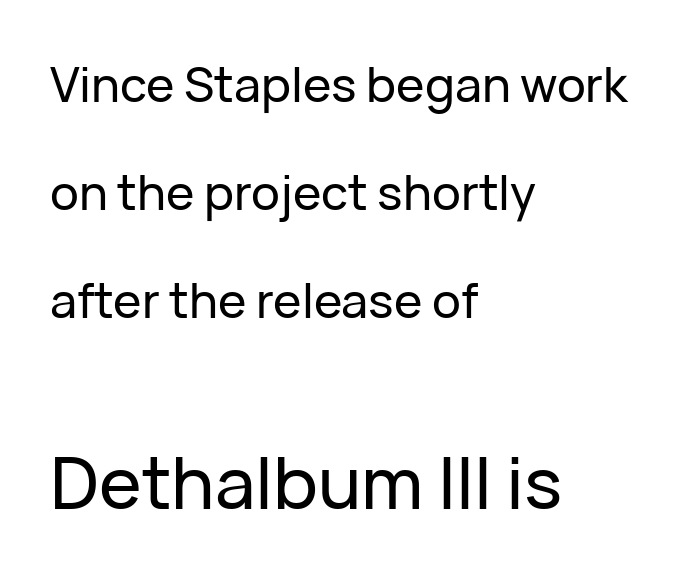
{"serif": "no", "italic": "no", "width": "normal", "stroke_contrast": "low", "x_height": "medium", "monospaced": "no", "underline": "no", "align": "left", "line_spacing": "loose", "line_spacing_ratio": 2.25, "letter_spacing": "normal", "letter_spacing_em": 0.0, "larger_block": "second", "size_ratio": 1.5, "glyph_px": 72}
